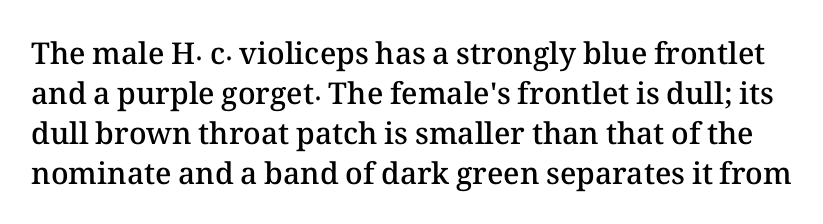
Beneath every word, the page is bare. In terms of weight, the rendering is demibold, just under bold. The lettering holds an erect, upright posture throughout. The face used here is proportionally spaced, like ordinary book or web type. Evenly set lines give the paragraph a standard silhouette.
